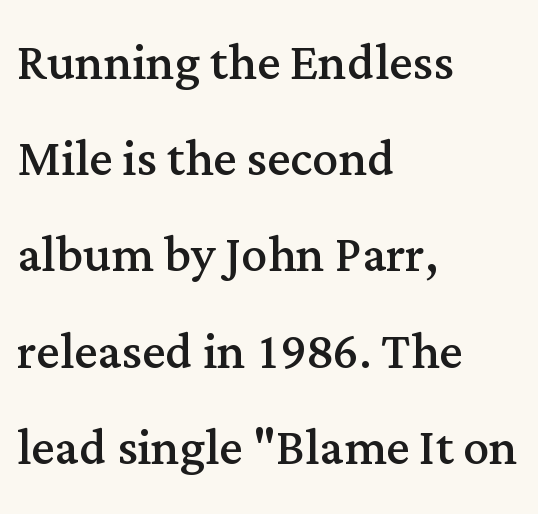
The image shows 65 px regular-weight serif type, upright; set left-aligned, normal line spacing (1.48x), normal letter spacing, not underlined; medium stroke contrast and a medium x-height.
